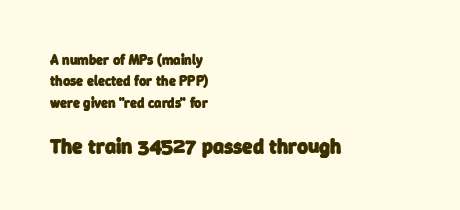
{"bold": "yes", "underline": "no", "align": "left", "line_spacing": "normal", "line_spacing_ratio": 1.52, "letter_spacing": "normal", "letter_spacing_em": 0.0, "larger_block": "second", "size_ratio": 1.5, "glyph_px": 21}
